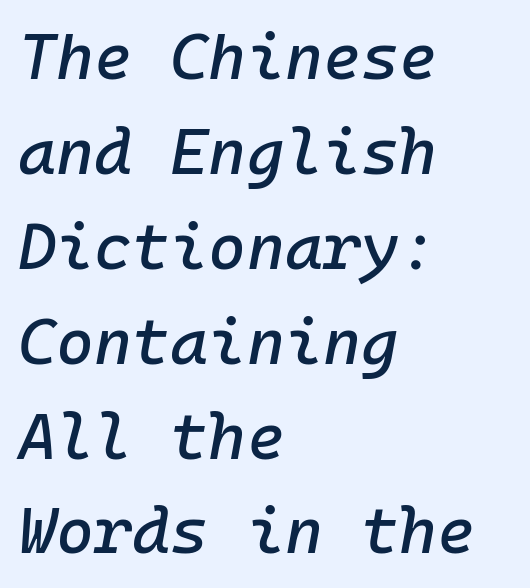
{"italic": "yes", "lean": "right", "slant_degrees": 10, "width": "normal", "stroke_contrast": "low", "x_height": "medium", "monospaced": "yes", "underline": "no", "align": "left", "line_spacing": "normal", "line_spacing_ratio": 1.46, "letter_spacing": "normal", "letter_spacing_em": 0.0, "glyph_px": 65}
